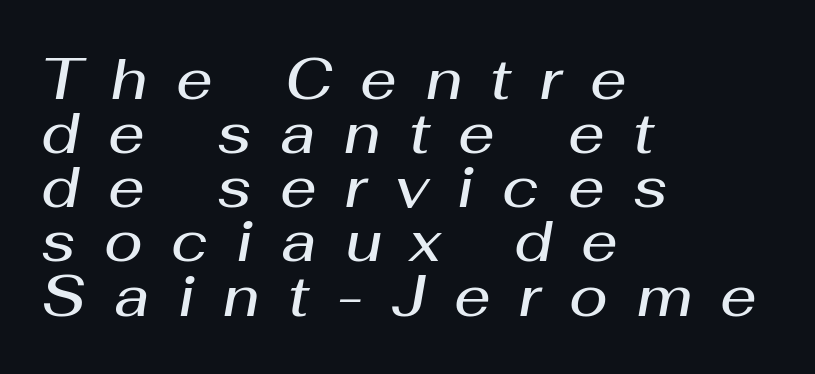
{"italic": "yes", "lean": "right", "slant_degrees": 10, "bold": "semi", "weight": "semibold", "width": "normal", "stroke_contrast": "medium", "x_height": "medium", "monospaced": "no", "underline": "no", "align": "left", "line_spacing": "tight", "line_spacing_ratio": 0.95, "letter_spacing": "wide", "letter_spacing_em": 0.5, "glyph_px": 57}
